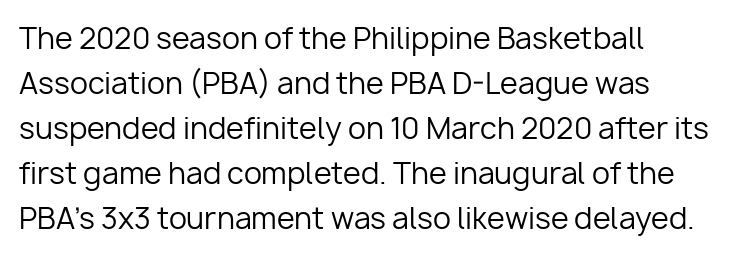
This is roman type, the default non-slanted kind. Character widths vary here, with narrow letters taking less room than wide ones. Is this a heavy cut? Hardly; it is regular or lighter. You could call the tracking neutral — neither tight nor loose. Unmarked baselines from the first word to the last. The vertical gap from one line to the next is medium.
